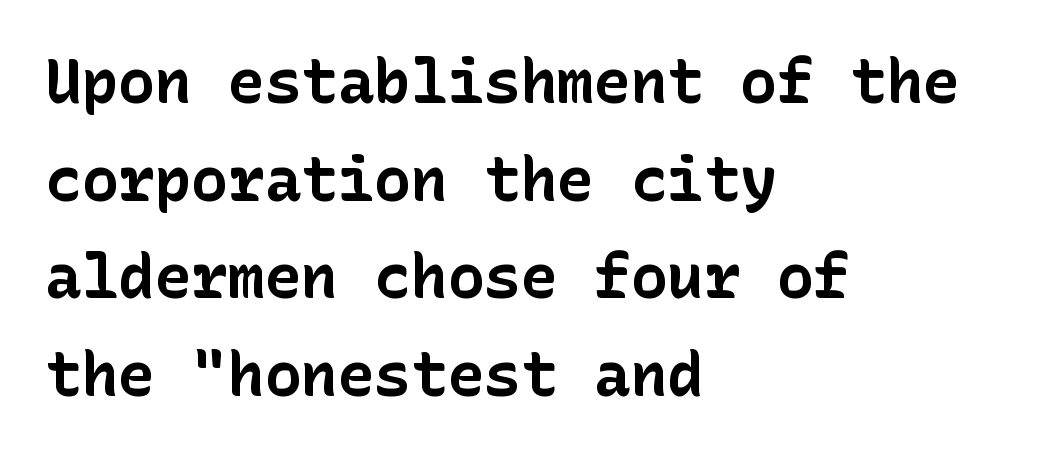
Q: Is the text bold? A: Yes.
Q: Is the text italic (slanted)? A: No, it is upright.
Q: Is the typeface a serif or a sans-serif typeface? A: Sans-serif.
Q: Is the text underlined? A: No.
Q: How is the paragraph aligned? A: Left-aligned.
Q: Is the spacing between letters normal or unusually wide? A: Normal.
Q: Is the spacing between lines tight, normal or loose? A: Normal.
Q: Width (condensed, normal, or wide)? A: Normal.
Q: Stroke contrast? A: Low.
Q: x-height? A: Medium.
